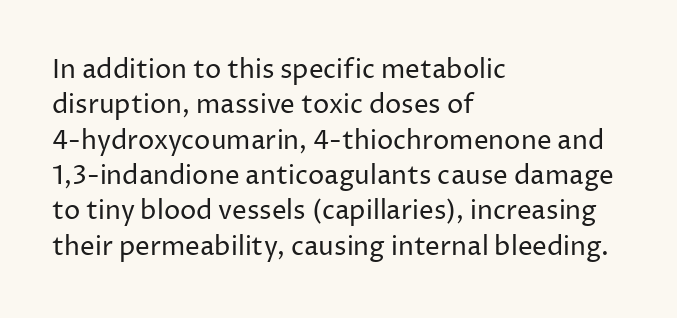
Q: Is the text bold? A: No.
Q: Is the text italic (slanted)? A: No, it is upright.
Q: Is the text underlined? A: No.
Q: How is the paragraph aligned? A: Left-aligned.
Q: Is the spacing between letters normal or unusually wide? A: Normal.
Q: Is the spacing between lines tight, normal or loose? A: Normal.
